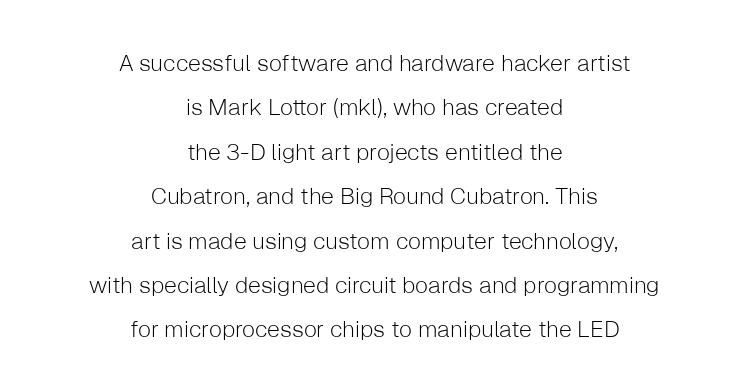
{"italic": "no", "bold": "no", "underline": "no", "align": "center", "line_spacing": "loose", "line_spacing_ratio": 1.93, "letter_spacing": "normal", "letter_spacing_em": 0.0, "glyph_px": 23}
